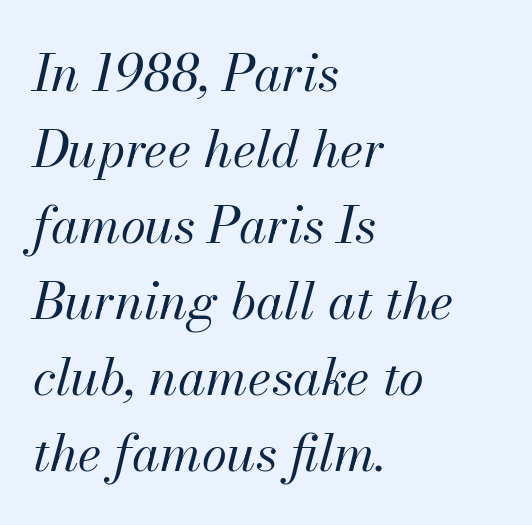
{"italic": "yes", "lean": "right", "slant_degrees": 13, "bold": "no", "weight": "regular", "width": "normal", "stroke_contrast": "medium", "x_height": "small", "monospaced": "no", "underline": "no", "align": "left", "line_spacing": "normal", "line_spacing_ratio": 1.49, "letter_spacing": "normal", "letter_spacing_em": 0.0, "glyph_px": 51}
